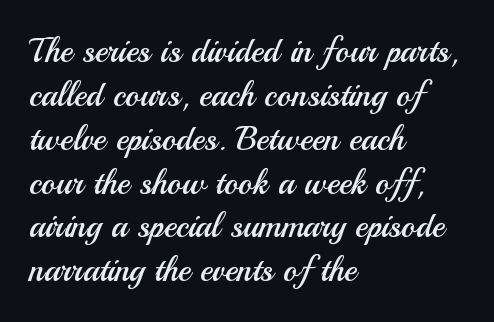
Here the designer chose a conventional face with non-uniform glyph widths. Each row of text sits above clean, open space. This reads as an unemphasized weight, regular at the heaviest. This rendering leaves character spacing at its baseline value. Nothing sits at the stroke ends, so this counts as sans-serif.
